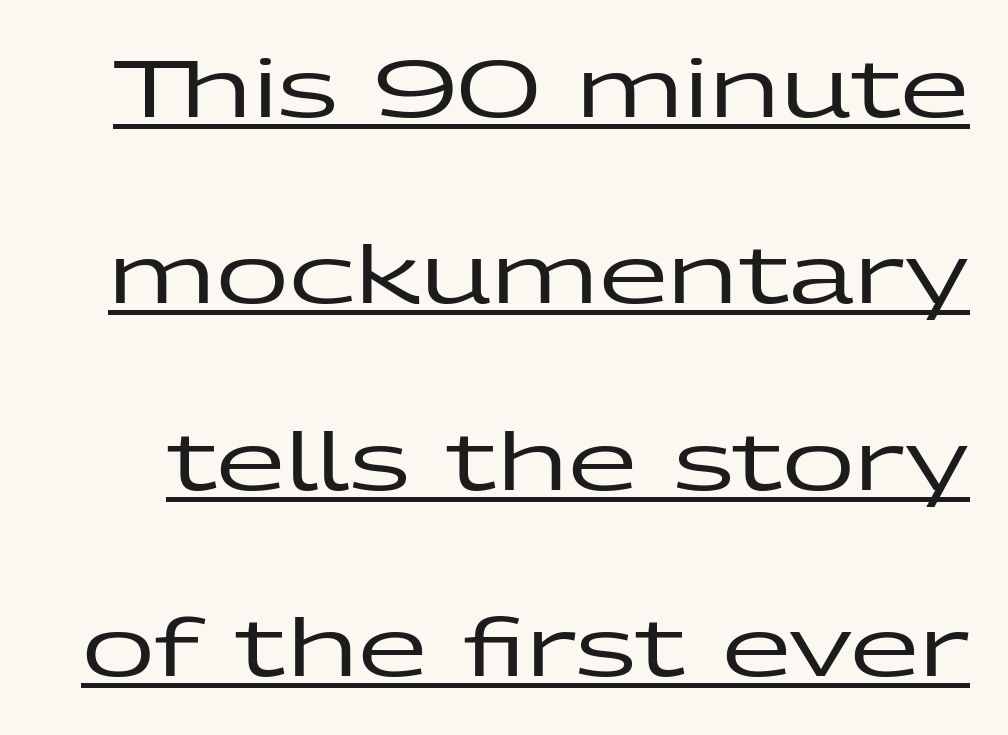
{"serif": "no", "italic": "no", "width": "wide", "stroke_contrast": "low", "x_height": "medium", "monospaced": "no", "underline": "yes", "line_spacing": "loose", "line_spacing_ratio": 2.33, "letter_spacing": "normal", "letter_spacing_em": 0.0, "glyph_px": 80}
